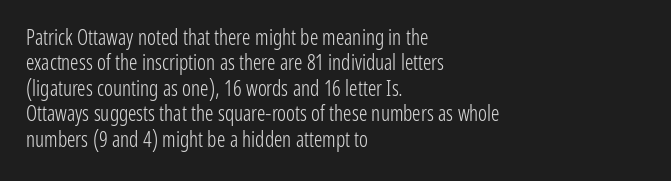
{"italic": "no", "bold": "no", "underline": "no", "align": "left", "line_spacing_ratio": 1.21, "letter_spacing": "normal", "letter_spacing_em": 0.0, "glyph_px": 21}
